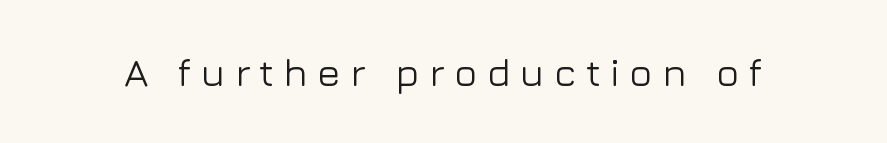
Q: Is the text italic (slanted)? A: No, it is upright.
Q: Is the typeface a serif or a sans-serif typeface? A: Sans-serif.
Q: Is the text underlined? A: No.
Q: Is the spacing between letters normal or unusually wide? A: Unusually wide.
Q: Width (condensed, normal, or wide)? A: Normal.
Q: Stroke contrast? A: Low.
Q: x-height? A: Medium.
Q: Monospaced? A: No.
